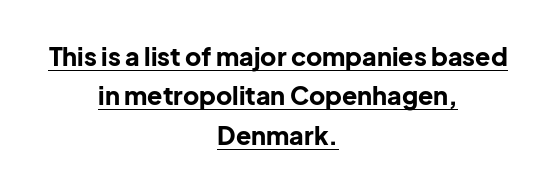
The type is set solid horizontally, with unmodified tracking. Does the leading feel generous? No, just average. The string is rendered with underlining switched on. Leftover space on each line is divided equally before and after the words. Students, this is bold: see how much ink each stroke carries.
